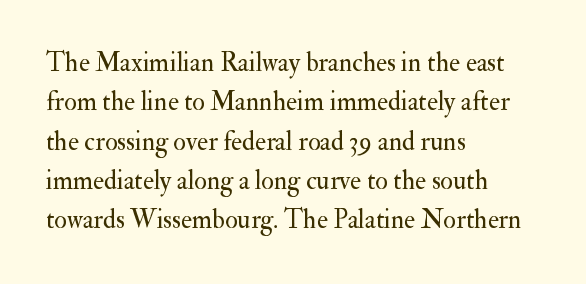
A typesetter would mark this as roman, not italic. Does the leading feel generous? No, just average. The typesetter chose a ragged-right arrangement here. The gaps between neighbouring characters are ordinary and unremarkable. Is this a heavy cut? Hardly; it is regular or lighter. The space directly below the letters is spotless.
